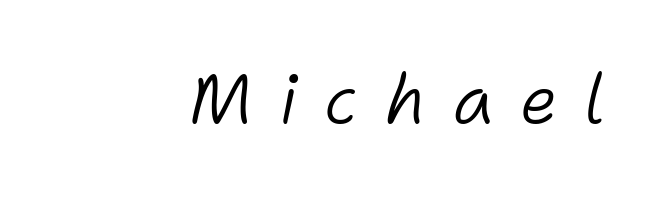
Here the designer chose a conventional face with non-uniform glyph widths. Substantial extra tracking has been applied to these lines. Stems and bowls with no extra thickness — not bold. Type without underlining. Slanted lettering throughout.
